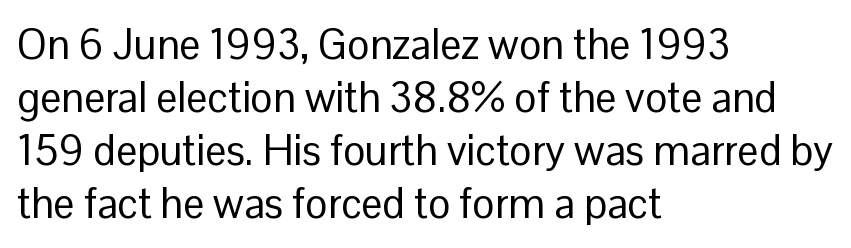
Q: Is the text bold? A: No.
Q: Is the text italic (slanted)? A: No, it is upright.
Q: Is the typeface a serif or a sans-serif typeface? A: Sans-serif.
Q: Is the text underlined? A: No.
Q: How is the paragraph aligned? A: Left-aligned.
Q: Is the spacing between letters normal or unusually wide? A: Normal.
Q: Is the spacing between lines tight, normal or loose? A: Normal.
Q: Width (condensed, normal, or wide)? A: Normal.
Q: Stroke contrast? A: Low.
Q: x-height? A: Medium.
Q: Monospaced? A: No.
